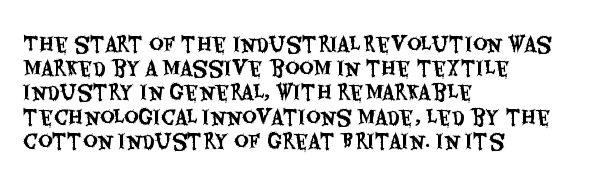
If you drew a line through each stem, it would be perfectly vertical. The line texture is even and compact thanks to regular tracking. Which margin do the lines hug? The left one — the right edge is uneven. Letters rest on an invisible, unmarked baseline.
